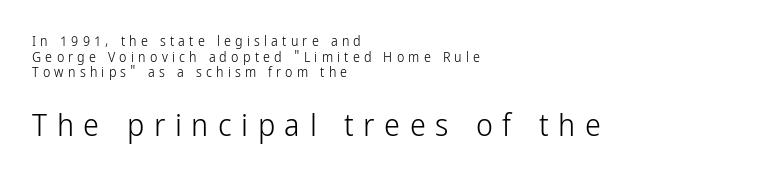
Q: Is the text bold? A: No.
Q: Is the text italic (slanted)? A: No, it is upright.
Q: Is the typeface a serif or a sans-serif typeface? A: Sans-serif.
Q: Is the text underlined? A: No.
Q: How is the paragraph aligned? A: Left-aligned.
Q: Is the spacing between letters normal or unusually wide? A: Unusually wide.
Q: Is the spacing between lines tight, normal or loose? A: Tight.
Q: Which block of text is set in a larger size, the first (top) or the second (bottom)? A: The second (bottom) one.
Q: Width (condensed, normal, or wide)? A: Condensed.
Q: Stroke contrast? A: Low.
Q: x-height? A: Medium.
Q: Monospaced? A: No.
